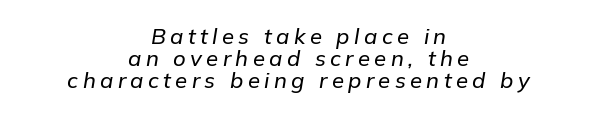
The image shows 22 px text type, italic (leaning right); set centered, tight line spacing (1.0x), unusually wide letter spacing (+0.2 em), not underlined.
